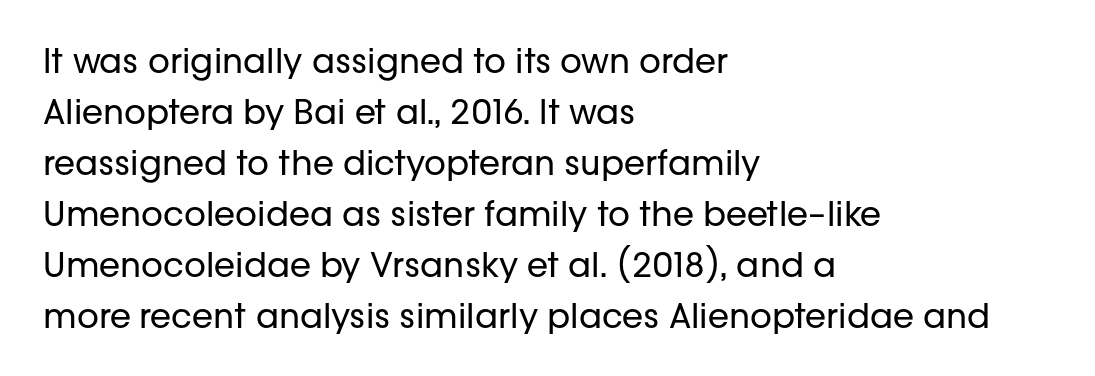
{"serif": "no", "italic": "no", "bold": "no", "weight": "regular", "width": "normal", "stroke_contrast": "low", "x_height": "medium", "monospaced": "no", "underline": "no", "align": "left", "line_spacing": "normal", "line_spacing_ratio": 1.5, "letter_spacing": "normal", "letter_spacing_em": 0.0, "glyph_px": 34}
